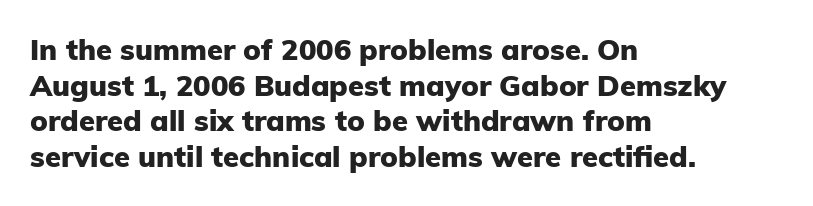
The image shows 29 px heavy sans-serif type, upright; set left-aligned, line spacing 1.23x, normal letter spacing, not underlined; low stroke contrast and a medium x-height.
